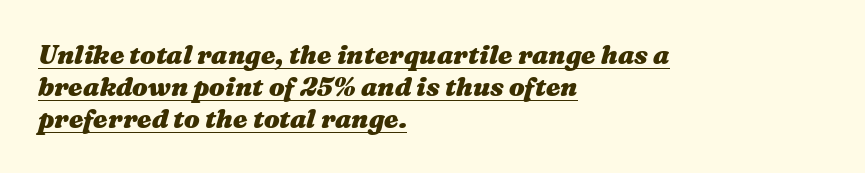
{"italic": "yes", "lean": "right", "slant_degrees": 16, "bold": "yes", "underline": "yes", "align": "left", "line_spacing_ratio": 1.23, "letter_spacing": "normal", "letter_spacing_em": 0.0, "glyph_px": 26}
